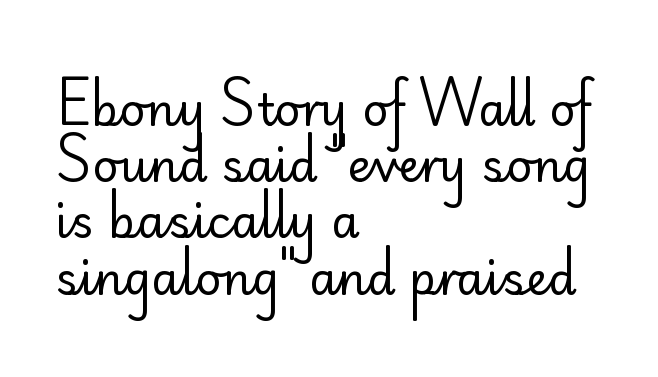
Q: Is the text bold? A: No.
Q: Is the text italic (slanted)? A: No, it is upright.
Q: Is the typeface a serif or a sans-serif typeface? A: Sans-serif.
Q: Is the text underlined? A: No.
Q: How is the paragraph aligned? A: Left-aligned.
Q: Is the spacing between letters normal or unusually wide? A: Normal.
Q: Is the spacing between lines tight, normal or loose? A: Normal.
Q: Width (condensed, normal, or wide)? A: Normal.
Q: Stroke contrast? A: Low.
Q: x-height? A: Small.
Q: Monospaced? A: No.
